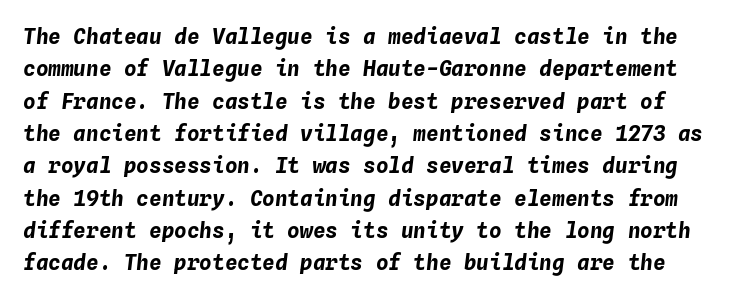
Q: Is the text bold? A: Yes.
Q: Is the text italic (slanted)? A: Yes, it leans right by about 4 degrees.
Q: Is the text underlined? A: No.
Q: Is the spacing between letters normal or unusually wide? A: Normal.
Q: Is the spacing between lines tight, normal or loose? A: Normal.
